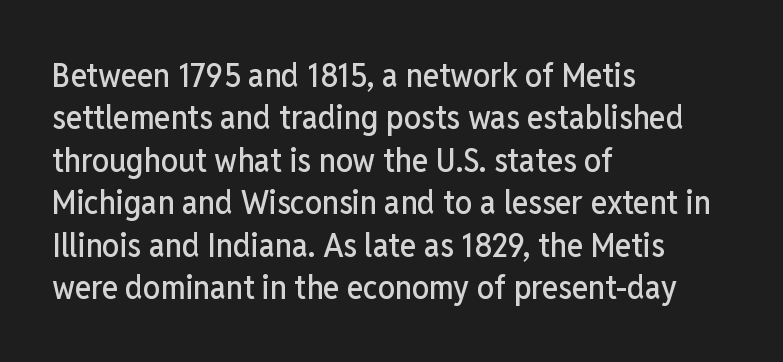
{"serif": "no", "italic": "no", "width": "condensed", "stroke_contrast": "low", "x_height": "medium", "monospaced": "no", "underline": "no", "align": "left", "line_spacing": "normal", "line_spacing_ratio": 1.25, "letter_spacing": "normal", "letter_spacing_em": 0.0, "glyph_px": 34}
